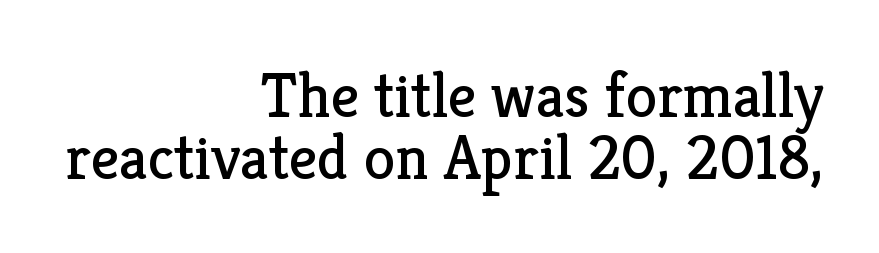
The image shows 63 px regular-weight serif type, upright; set right-aligned, tight line spacing (0.98x), normal letter spacing, not underlined; low stroke contrast and a medium x-height.
